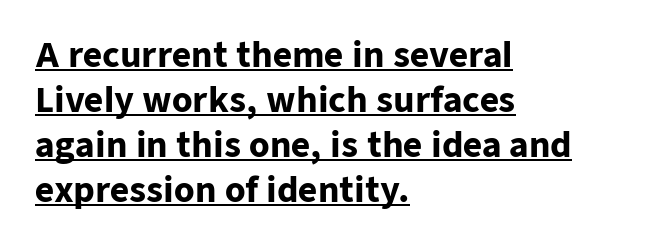
The image shows 33 px heavy sans-serif type, upright; set left-aligned, normal line spacing (1.36x), normal letter spacing, underlined; low stroke contrast and a medium x-height.
